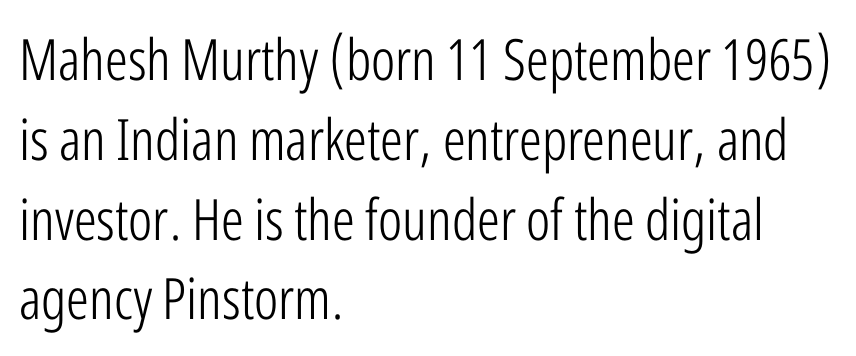
{"serif": "no", "italic": "no", "bold": "no", "weight": "light", "width": "condensed", "stroke_contrast": "low", "x_height": "medium", "monospaced": "no", "underline": "no", "align": "left", "line_spacing": "normal", "line_spacing_ratio": 1.4, "letter_spacing": "normal", "letter_spacing_em": 0.0, "glyph_px": 57}
